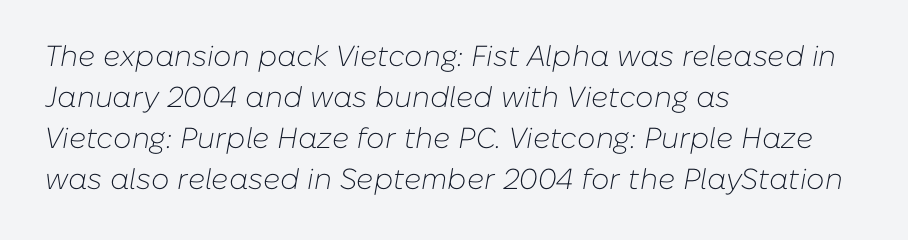
The image shows 29 px light type, italic (leaning right); set left-aligned, normal line spacing (1.41x), normal letter spacing, not underlined; low stroke contrast and a medium x-height.
